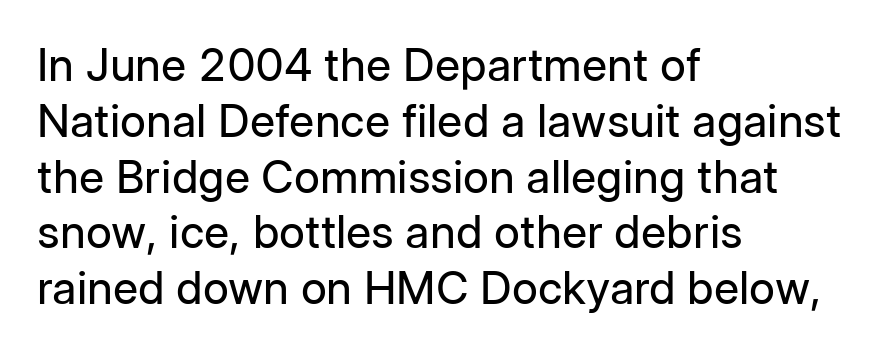
The image shows 45 px regular-weight sans-serif type, upright; set left-aligned, line spacing 1.24x, normal letter spacing, not underlined; low stroke contrast and a medium x-height.
